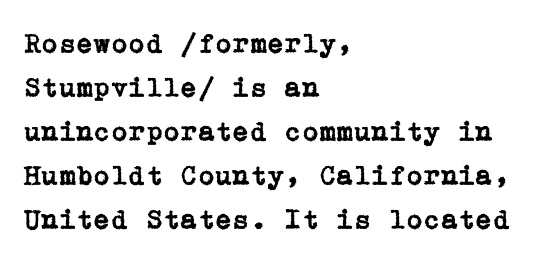
The image shows 28 px serif type, upright; set left-aligned, normal line spacing (1.57x), normal letter spacing, not underlined; low stroke contrast and a medium x-height.
